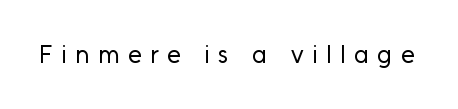
{"italic": "no", "bold": "no", "underline": "no", "letter_spacing": "wide", "letter_spacing_em": 0.34, "glyph_px": 25}
